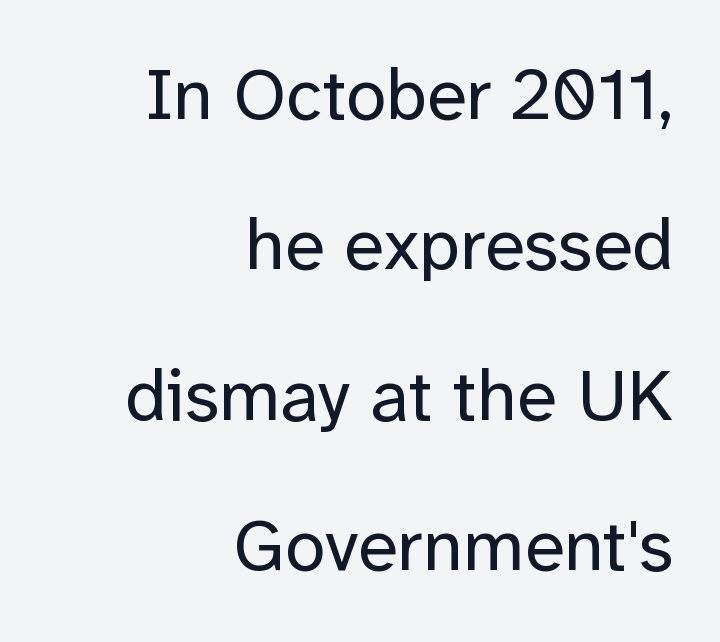
{"serif": "no", "italic": "no", "bold": "no", "weight": "regular", "width": "normal", "stroke_contrast": "low", "x_height": "medium", "monospaced": "no", "underline": "no", "align": "right", "line_spacing": "loose", "line_spacing_ratio": 2.06, "letter_spacing": "normal", "letter_spacing_em": 0.0, "glyph_px": 73}
